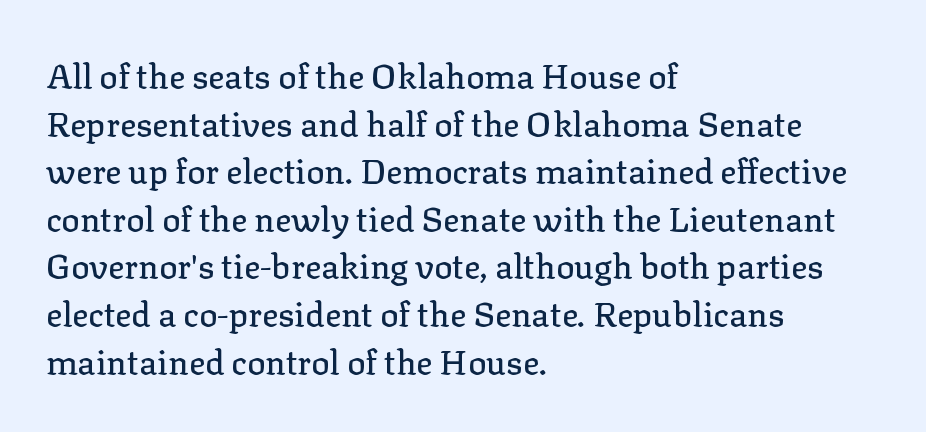
The image shows 34 px serif type, upright; set left-aligned, normal line spacing (1.4x), normal letter spacing, not underlined; low stroke contrast and a medium x-height.
